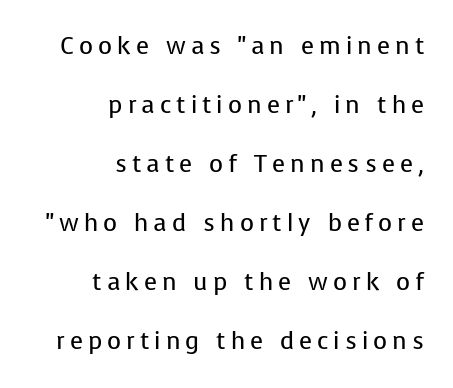
Regarding leading, the lines here are spaced well apart. Designer's note — italics off, roman on. Nobody drew a line under any word here. The typesetting does not lean heavy: it is not bold.
